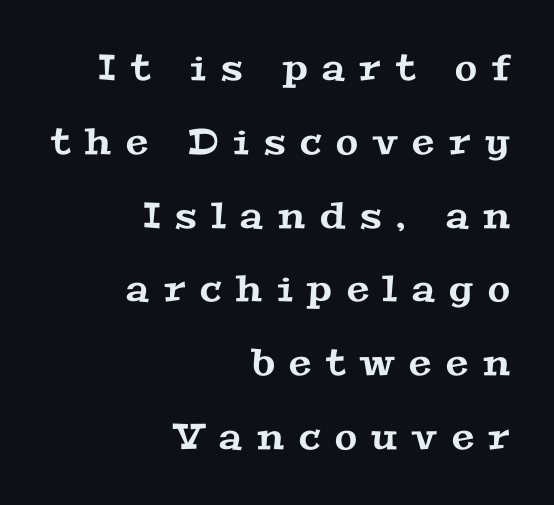
The letterforms stand isolated, each surrounded by extra space. Horizontal bands of white between lines are thick stripes. Font category for this specimen: serif. Layout note: lines flush right. Note the varied advance widths — an 'i' is clearly narrower than an 'm'.
